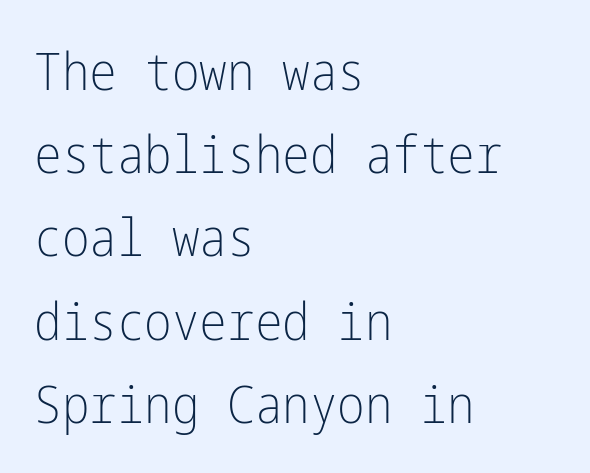
The strokes are not fattened; the text isn't bold. A typesetter would label this face a sans. Only glyphs here, with clear space below each row. A typesetter would call this leading conventional body-copy spacing. There is no visible air inserted between adjacent glyphs. Teacher's note: observe the even left margin — that is flush-left alignment.
